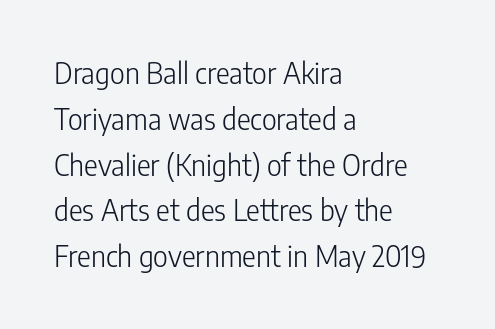
The line texture is even and compact thanks to regular tracking. The passage shown is typed in a proportional face where columns would drift. In CSS terms this would be text-align: left. Letters have the restrained weight of plain body copy at most. A bare baseline throughout the passage.
